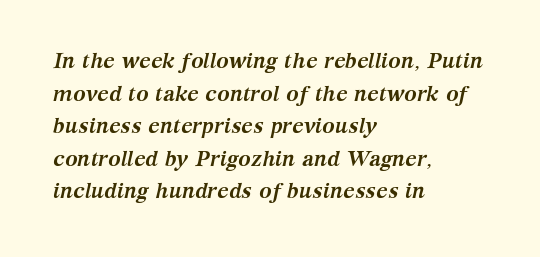
No extra tracking has been applied to these lines. This block has exactly the height ordinary leading produces. Line beginnings align vertically; line endings do not. These lines carry a lot of weight — the face is fully bold. The gap between lines stays unmarked.
